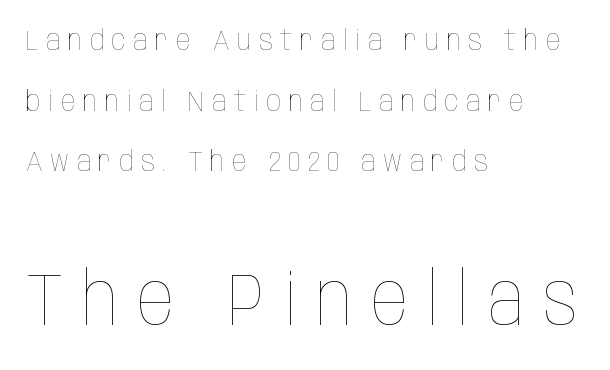
Q: Is the text bold? A: No.
Q: Is the text italic (slanted)? A: No, it is upright.
Q: Is the text underlined? A: No.
Q: How is the paragraph aligned? A: Left-aligned.
Q: Is the spacing between letters normal or unusually wide? A: Unusually wide.
Q: Is the spacing between lines tight, normal or loose? A: Loose.
Q: Which block of text is set in a larger size, the first (top) or the second (bottom)? A: The second (bottom) one.
Q: Width (condensed, normal, or wide)? A: Condensed.
Q: Stroke contrast? A: Low.
Q: x-height? A: Large.
Q: Monospaced? A: No.
